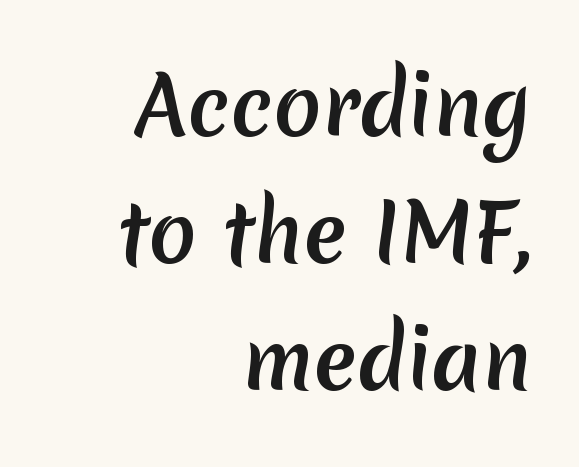
A sans-serif font was chosen for this passage. In terms of leading, this rendering sits right in the middle. Notice how the passage keeps a crisp vertical edge on the right only. In terms of letterspacing, this is plain default setting. The gap between lines stays unmarked. Here the designer chose a conventional face with non-uniform glyph widths.
